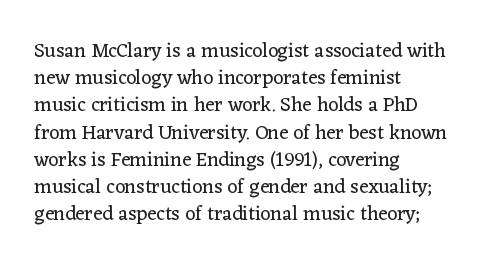
Q: Is the text bold? A: No.
Q: Is the text italic (slanted)? A: No, it is upright.
Q: Is the text underlined? A: No.
Q: How is the paragraph aligned? A: Left-aligned.
Q: Is the spacing between letters normal or unusually wide? A: Normal.
Q: Is the spacing between lines tight, normal or loose? A: Normal.
